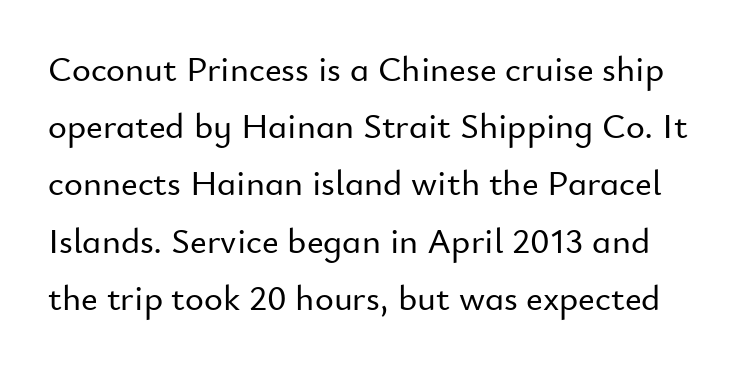
{"serif": "no", "italic": "no", "width": "normal", "stroke_contrast": "low", "x_height": "small", "monospaced": "no", "underline": "no", "line_spacing": "normal", "line_spacing_ratio": 1.59, "letter_spacing": "normal", "letter_spacing_em": 0.0, "glyph_px": 36}
